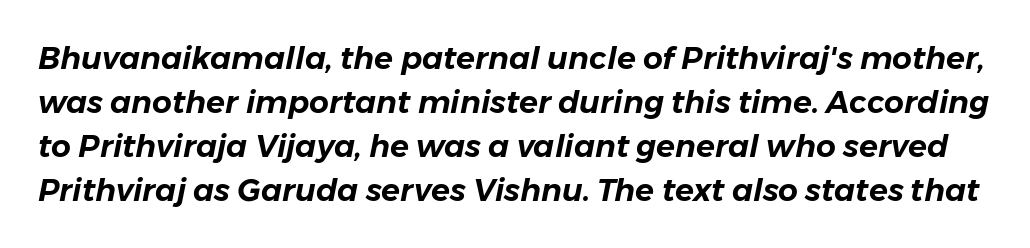
Q: Is the text italic (slanted)? A: Yes, it leans right by about 11 degrees.
Q: Is the text underlined? A: No.
Q: Is the spacing between letters normal or unusually wide? A: Normal.
Q: Is the spacing between lines tight, normal or loose? A: Normal.
Q: Width (condensed, normal, or wide)? A: Normal.
Q: Stroke contrast? A: Low.
Q: x-height? A: Medium.
Q: Monospaced? A: No.
